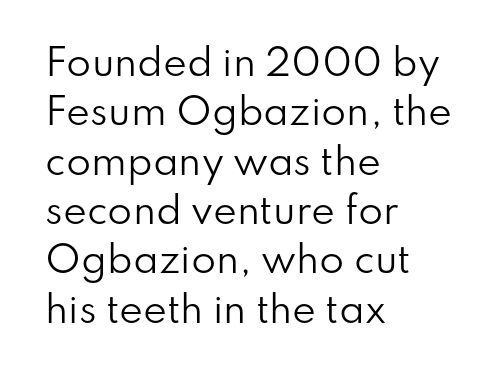
The letters look calm and open, with moderate or lighter stems. This rendering uses left alignment, leaving the right contour irregular. Tracking here is standard; glyphs follow each other at the usual distance. Is there any slant? The stems are plumb.
